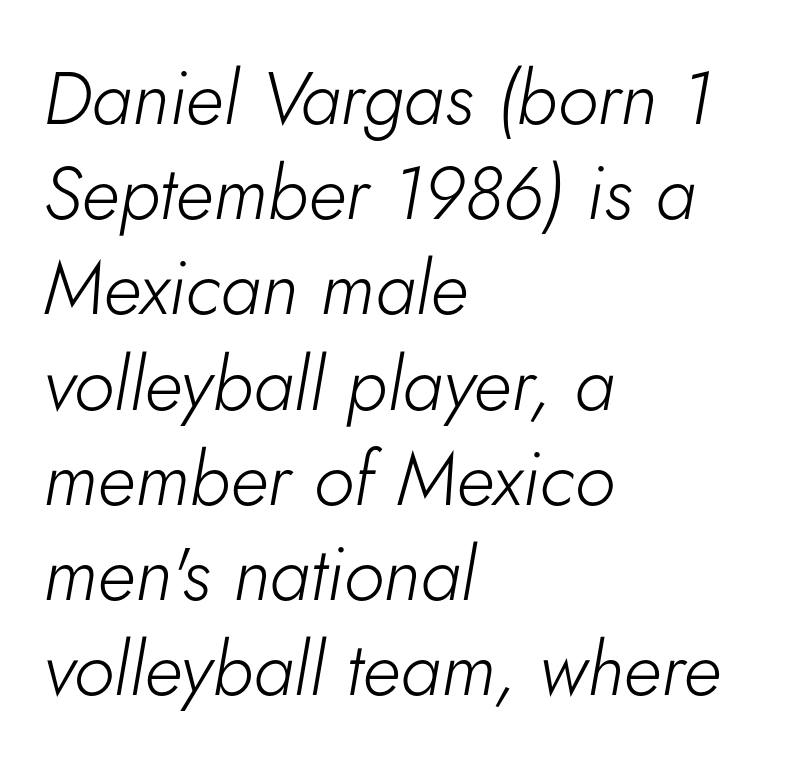
Q: Is the text bold? A: No.
Q: Is the text italic (slanted)? A: Yes, it leans right by about 5 degrees.
Q: Is the text underlined? A: No.
Q: How is the paragraph aligned? A: Left-aligned.
Q: Is the spacing between letters normal or unusually wide? A: Normal.
Q: Is the spacing between lines tight, normal or loose? A: Normal.
Q: Width (condensed, normal, or wide)? A: Normal.
Q: Stroke contrast? A: Low.
Q: x-height? A: Small.
Q: Monospaced? A: No.
